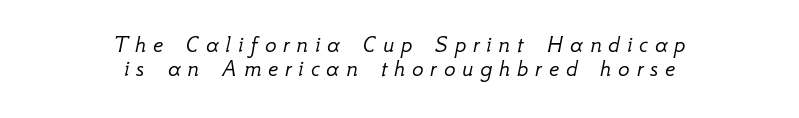
The image shows 24 px text type, italic (leaning right); set centered, tight line spacing (0.98x), unusually wide letter spacing (+0.29 em), not underlined.
